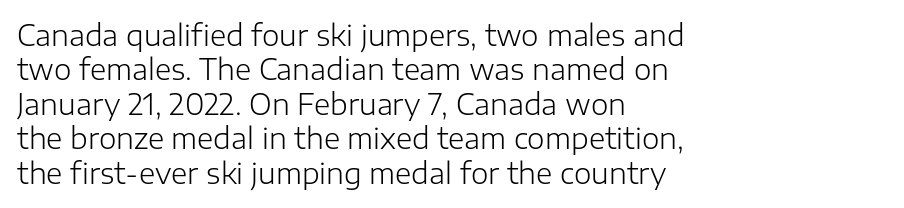
{"serif": "no", "italic": "no", "bold": "no", "weight": "light", "width": "normal", "stroke_contrast": "low", "x_height": "medium", "monospaced": "no", "underline": "no", "align": "left", "line_spacing_ratio": 1.23, "letter_spacing": "normal", "letter_spacing_em": 0.0, "glyph_px": 28}
